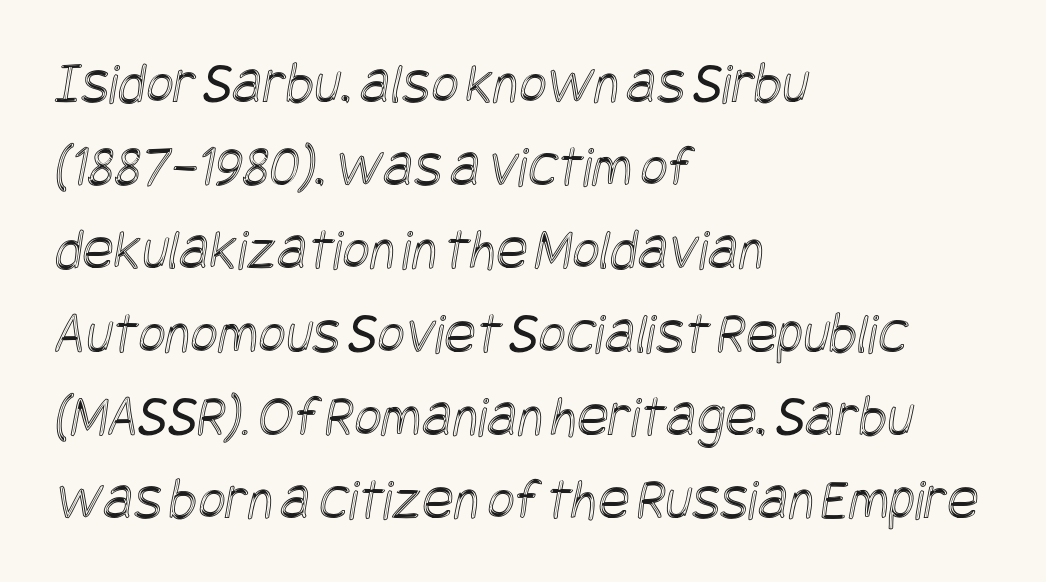
Q: Is the text underlined? A: No.
Q: How is the paragraph aligned? A: Left-aligned.
Q: Is the spacing between letters normal or unusually wide? A: Normal.
Q: Is the spacing between lines tight, normal or loose? A: Normal.
Q: Width (condensed, normal, or wide)? A: Condensed.
Q: x-height? A: Large.
